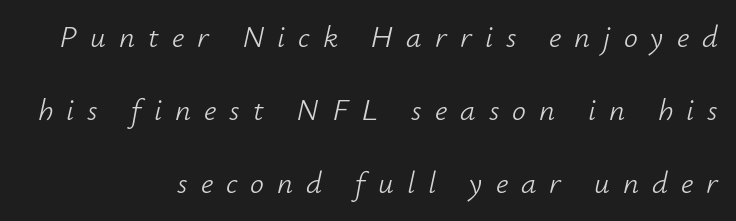
Q: Is the text bold? A: No.
Q: Is the text italic (slanted)? A: Yes, it leans right by about 12 degrees.
Q: Is the text underlined? A: No.
Q: How is the paragraph aligned? A: Right-aligned.
Q: Is the spacing between letters normal or unusually wide? A: Unusually wide.
Q: Is the spacing between lines tight, normal or loose? A: Loose.
Q: Width (condensed, normal, or wide)? A: Normal.
Q: Stroke contrast? A: Low.
Q: x-height? A: Small.
Q: Monospaced? A: No.
